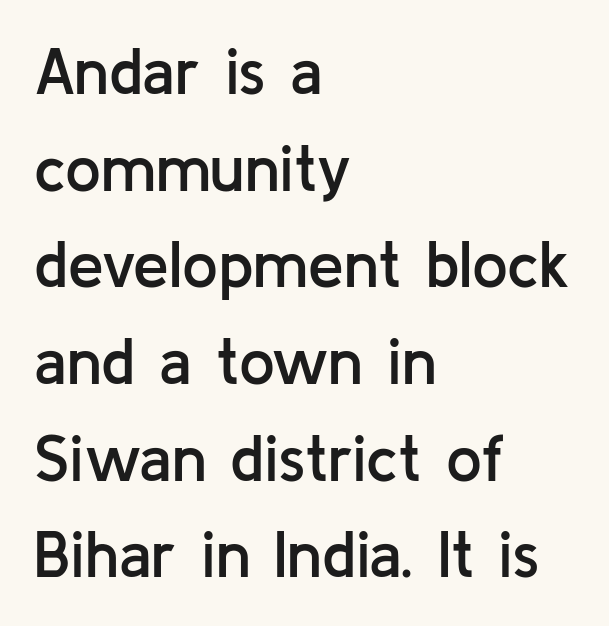
{"serif": "no", "italic": "no", "bold": "semi", "weight": "semibold", "width": "normal", "stroke_contrast": "low", "x_height": "medium", "monospaced": "no", "underline": "no", "align": "left", "line_spacing": "normal", "line_spacing_ratio": 1.51, "letter_spacing": "normal", "letter_spacing_em": 0.0, "glyph_px": 64}
